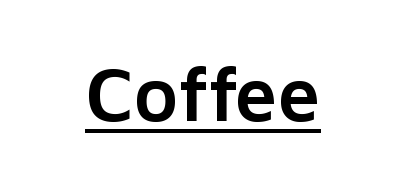
The image shows 76 px sans-serif type, upright; set normal letter spacing, underlined; low stroke contrast and a medium x-height.
